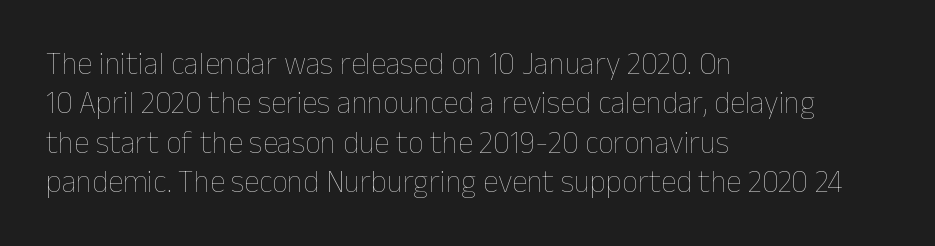
Q: Is the text bold? A: No.
Q: Is the text italic (slanted)? A: No, it is upright.
Q: Is the text underlined? A: No.
Q: How is the paragraph aligned? A: Left-aligned.
Q: Is the spacing between letters normal or unusually wide? A: Normal.
Q: Is the spacing between lines tight, normal or loose? A: Normal.
Q: Width (condensed, normal, or wide)? A: Normal.
Q: Stroke contrast? A: Low.
Q: x-height? A: Medium.
Q: Monospaced? A: No.
